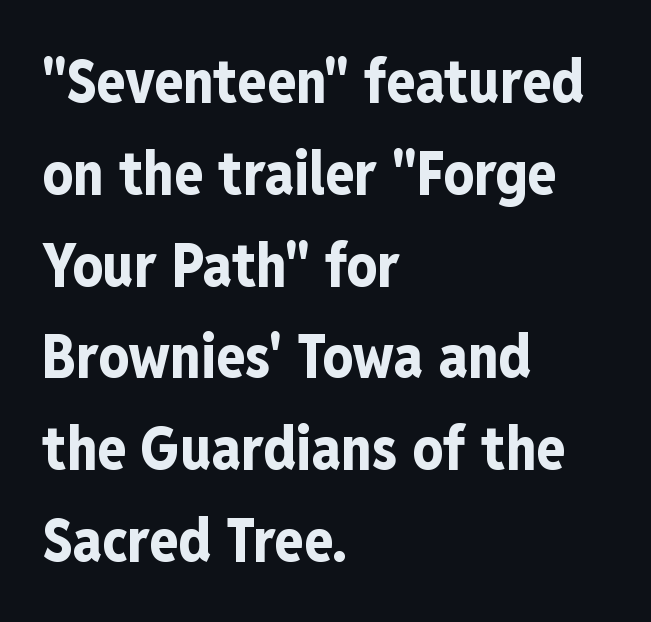
Leftover space on each line is placed entirely after the last word. Heft: maximum for text — a bold. When letters stand straight like this, we call the style roman or upright. The tracking reads as untouched default to a designer's eye.
